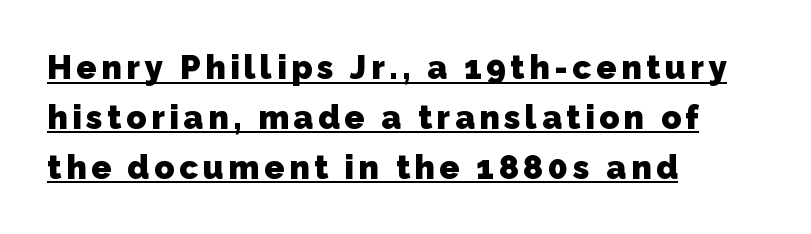
Is this a fixed-width face? No — the glyphs have proportional, varying widths. The letters carry no serifs — their stems end cleanly without finishing strokes. Does the copy run flush right? No — it runs flush left. Plenty of ink on the page — the face is bold.
